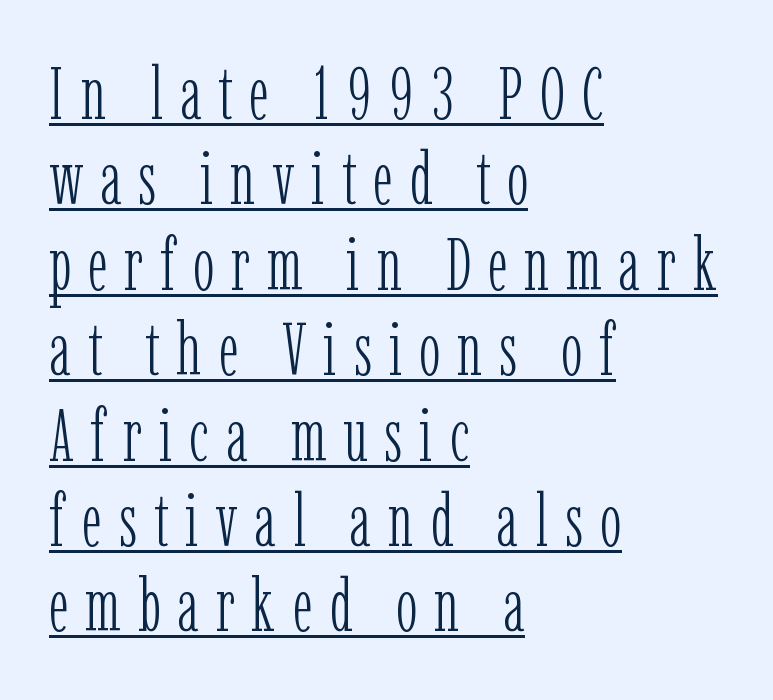
{"serif": "yes", "italic": "no", "bold": "no", "weight": "light", "width": "condensed", "stroke_contrast": "low", "x_height": "medium", "monospaced": "no", "underline": "yes", "align": "left", "line_spacing_ratio": 1.17, "letter_spacing": "wide", "letter_spacing_em": 0.23, "glyph_px": 73}
